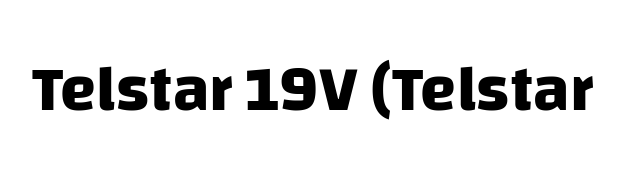
The image shows 65 px heavy sans-serif type; set normal letter spacing, not underlined; low stroke contrast and a large x-height.
